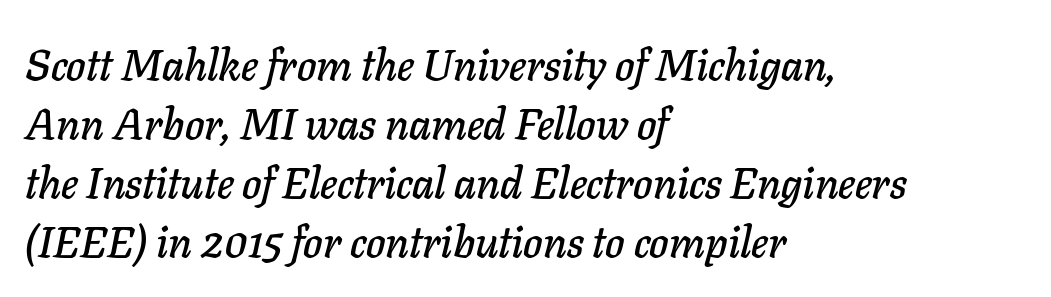
{"italic": "yes", "lean": "right", "slant_degrees": 11, "width": "normal", "stroke_contrast": "low", "x_height": "medium", "monospaced": "no", "underline": "no", "align": "left", "line_spacing": "normal", "line_spacing_ratio": 1.34, "letter_spacing": "normal", "letter_spacing_em": 0.0, "glyph_px": 44}
